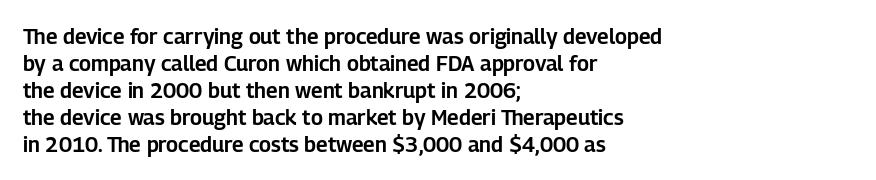
No word sits above an underline. Rendered with straight, roman letterforms. A typesetter would call this leading conventional body-copy spacing. Nothing unusual about the tracking: characters are spaced as the font intends. Line starts are locked; line ends wander.
